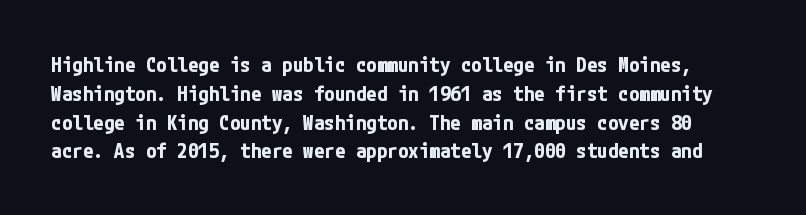
Every stem runs plumb, perpendicular to the baseline. Strong, thick strokes mark this as bold type. The passage shown is not underscored anywhere. A typesetter would call this zero additional tracking. Leading: standard.
